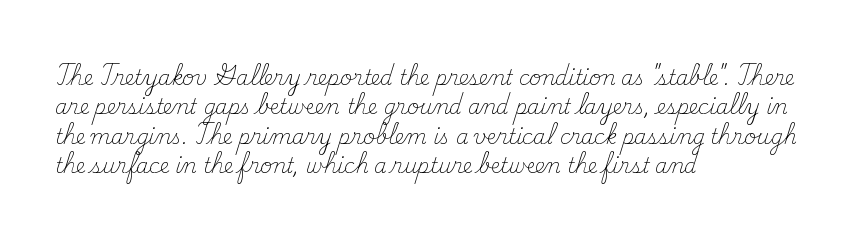
Q: Is the text bold? A: No.
Q: Is the text italic (slanted)? A: Yes.
Q: Is the text underlined? A: No.
Q: How is the paragraph aligned? A: Left-aligned.
Q: Is the spacing between letters normal or unusually wide? A: Normal.
Q: Is the spacing between lines tight, normal or loose? A: Normal.
